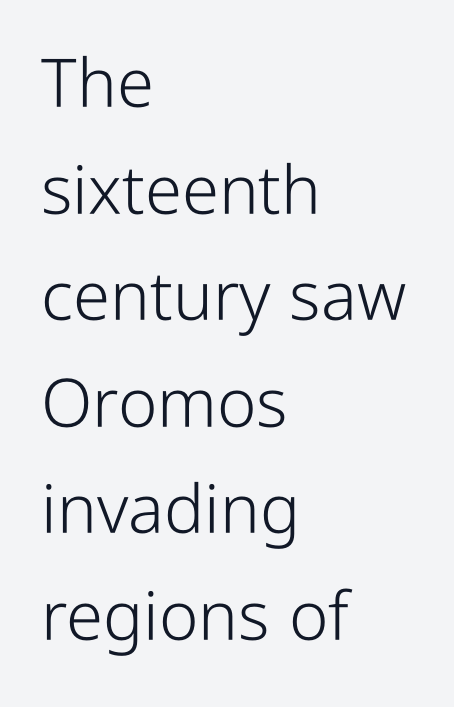
The image shows 67 px light, condensed sans-serif type, upright; set left-aligned, normal line spacing (1.59x), normal letter spacing, not underlined; low stroke contrast and a medium x-height.
